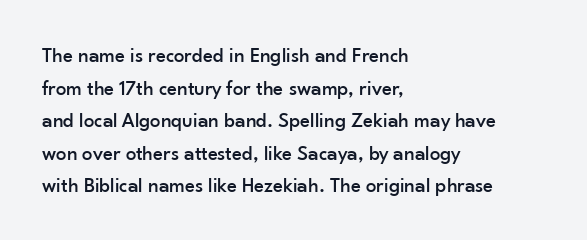
The image shows 21 px text type, upright; set left-aligned, normal line spacing (1.55x), normal letter spacing, not underlined.
